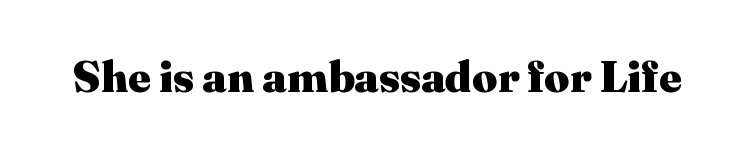
{"serif": "yes", "italic": "no", "bold": "yes", "weight": "heavy", "width": "normal", "stroke_contrast": "medium", "x_height": "medium", "monospaced": "no", "underline": "no", "letter_spacing": "normal", "letter_spacing_em": 0.0, "glyph_px": 44}
